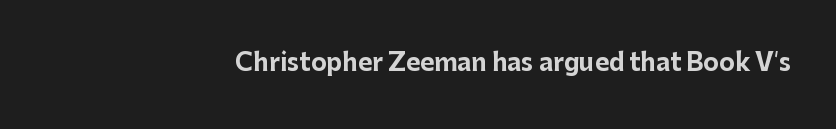
The image shows 24 px bold type, upright; set right-aligned, normal letter spacing, not underlined.
